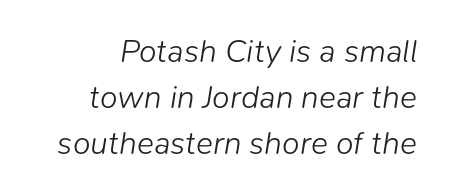
What's the leading like? Ordinary, nothing unusual. No extra tracking has been applied to these lines. Beneath every word, the page is bare. The rendering uses natural spacing where letterforms have individual widths.
